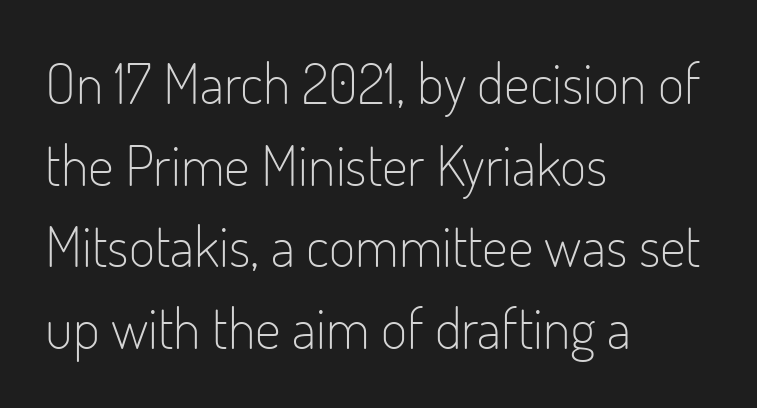
The image shows 57 px light, condensed sans-serif type, upright; set left-aligned, normal line spacing (1.43x), normal letter spacing, not underlined; low stroke contrast and a small x-height.
